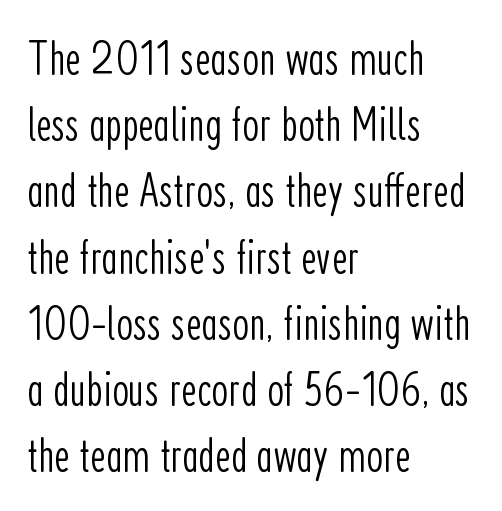
The image shows 48 px light, condensed sans-serif type, upright; set left-aligned, normal line spacing (1.38x), normal letter spacing, not underlined; low stroke contrast and a medium x-height.
